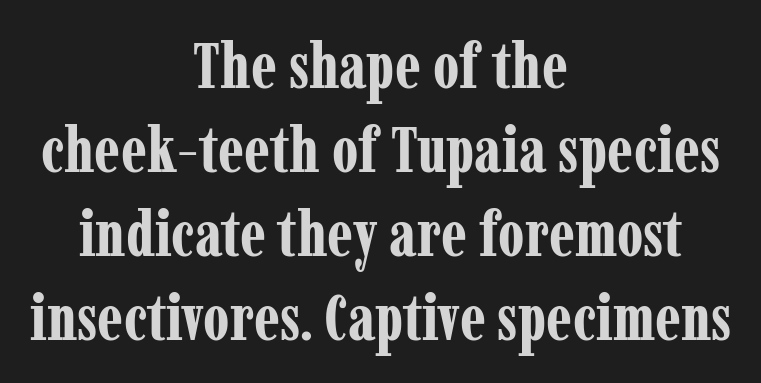
Q: Is the text bold? A: Yes.
Q: Is the text italic (slanted)? A: No, it is upright.
Q: Is the typeface a serif or a sans-serif typeface? A: Serif.
Q: Is the text underlined? A: No.
Q: How is the paragraph aligned? A: Centered.
Q: Is the spacing between letters normal or unusually wide? A: Normal.
Q: Is the spacing between lines tight, normal or loose? A: Normal.
Q: Width (condensed, normal, or wide)? A: Condensed.
Q: Stroke contrast? A: Low.
Q: x-height? A: Medium.
Q: Monospaced? A: No.
